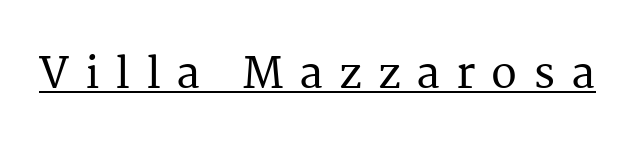
The image shows 43 px serif type, upright; set unusually wide letter spacing (+0.37 em), underlined; medium stroke contrast and a medium x-height.
